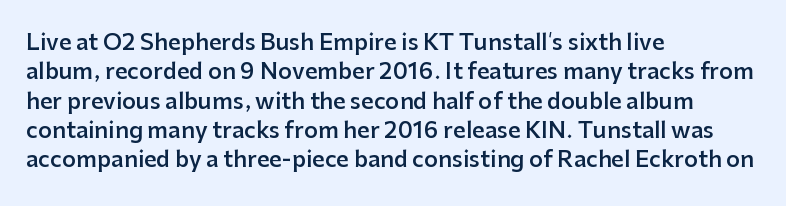
Q: Is the text bold? A: Semi-bold.
Q: Is the text italic (slanted)? A: No, it is upright.
Q: Is the text underlined? A: No.
Q: How is the paragraph aligned? A: Left-aligned.
Q: Is the spacing between letters normal or unusually wide? A: Normal.
Q: Is the spacing between lines tight, normal or loose? A: Normal.
